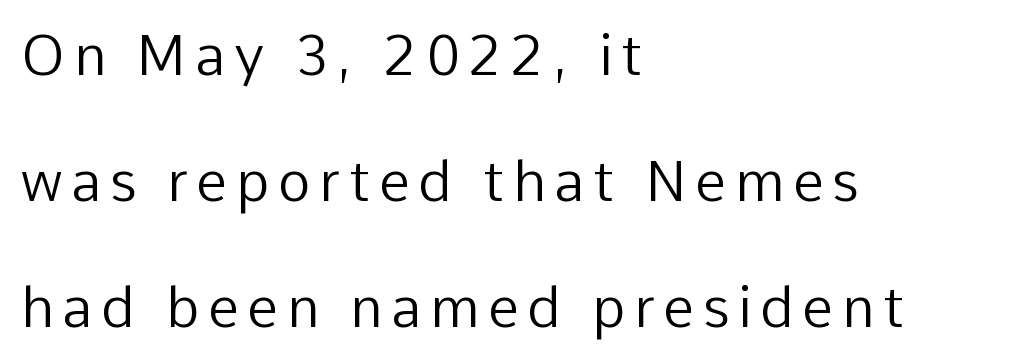
The image shows 56 px regular-weight sans-serif type, upright; set left-aligned, loose line spacing (2.25x), not underlined; low stroke contrast and a medium x-height.
